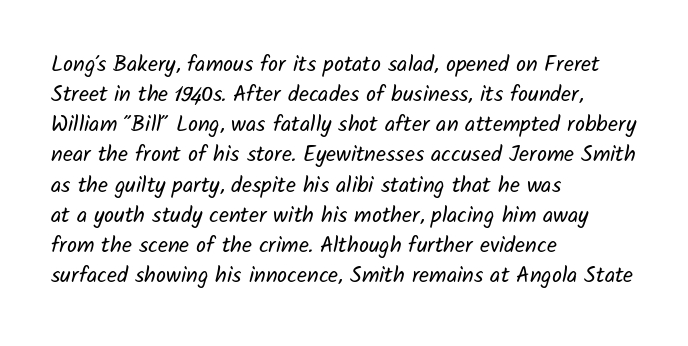
Q: Is the text bold? A: No.
Q: Is the text underlined? A: No.
Q: How is the paragraph aligned? A: Left-aligned.
Q: Is the spacing between letters normal or unusually wide? A: Normal.
Q: Is the spacing between lines tight, normal or loose? A: Normal.
